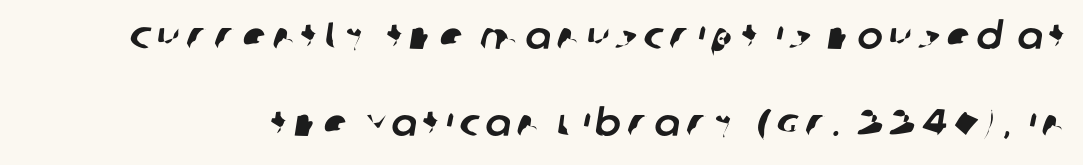
The text was rendered using a sans face with plain stroke endings. The strip under each line holds only bare page. The passage shown is typed in a proportional face where columns would drift. Is there much room between lines? Yes — plenty of vertical air separates them.
